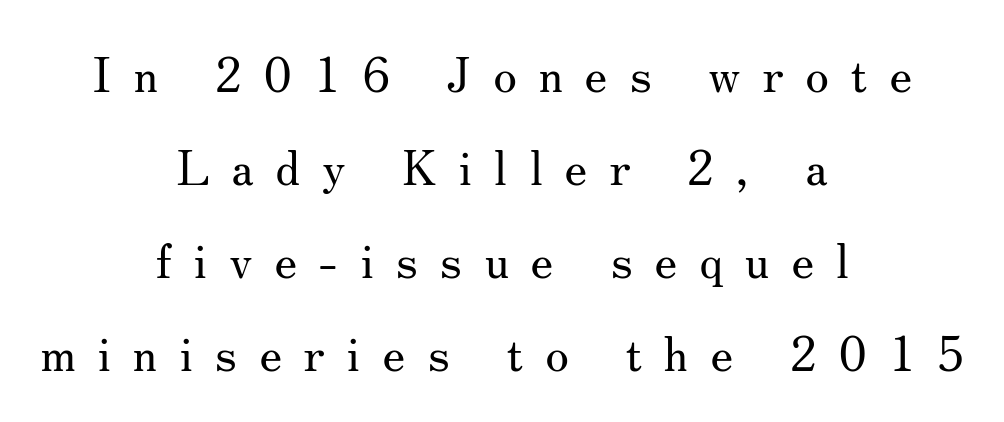
Layout note: lines centered. The leading is generous, giving the passage an open texture. Does extra space separate the letters? Yes, quite a lot of it. Font category for this specimen: serif. Stems here are at most as thick as an everyday book face.
